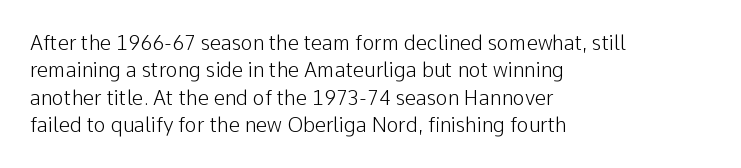
Caption: standard tracking, unaltered. Alignment: flush left. Line spacing here is normal. Weight: not bold — regular or lighter.
